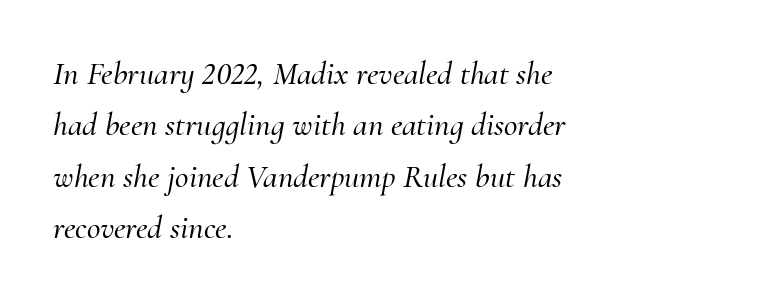
{"serif": "yes", "italic": "yes", "lean": "right", "slant_degrees": 10, "width": "normal", "stroke_contrast": "medium", "x_height": "small", "monospaced": "no", "underline": "no", "align": "left", "line_spacing": "normal", "line_spacing_ratio": 1.56, "letter_spacing": "normal", "letter_spacing_em": 0.0, "glyph_px": 33}
